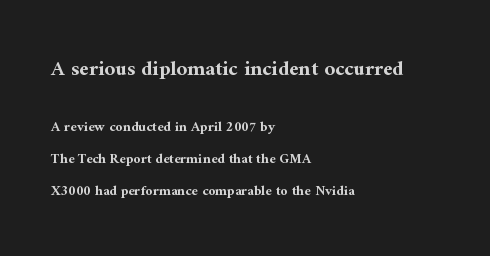
{"italic": "no", "bold": "yes", "underline": "no", "align": "left", "line_spacing": "loose", "line_spacing_ratio": 2.27, "letter_spacing": "normal", "letter_spacing_em": 0.0, "larger_block": "first", "size_ratio": 1.5, "glyph_px": 21}
